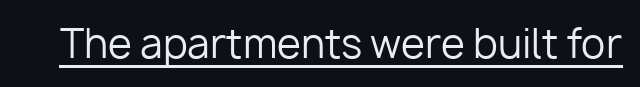
{"serif": "no", "italic": "no", "bold": "no", "weight": "regular", "width": "normal", "stroke_contrast": "low", "x_height": "medium", "monospaced": "no", "underline": "yes", "letter_spacing": "normal", "letter_spacing_em": 0.0, "glyph_px": 39}
